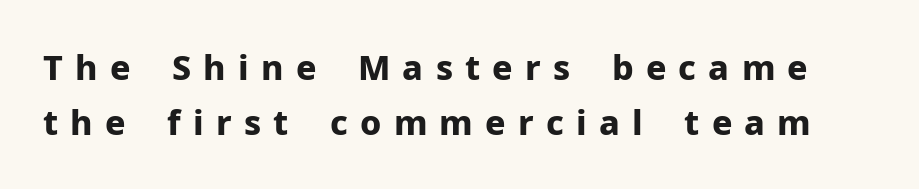
The image shows 34 px bold sans-serif type, upright; set normal line spacing (1.63x), unusually wide letter spacing (+0.36 em), not underlined; low stroke contrast and a medium x-height.
